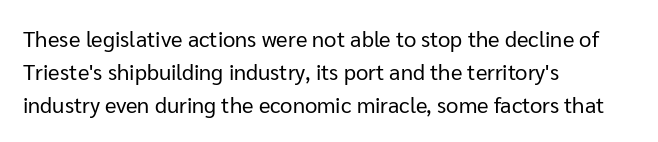
{"italic": "no", "bold": "no", "underline": "no", "align": "left", "line_spacing": "normal", "line_spacing_ratio": 1.49, "letter_spacing": "normal", "letter_spacing_em": 0.0, "glyph_px": 22}
